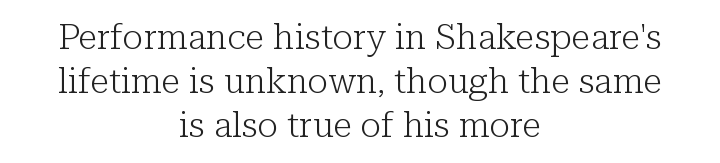
Q: Is the text bold? A: No.
Q: Is the text italic (slanted)? A: No, it is upright.
Q: Is the typeface a serif or a sans-serif typeface? A: Serif.
Q: Is the text underlined? A: No.
Q: How is the paragraph aligned? A: Centered.
Q: Is the spacing between letters normal or unusually wide? A: Normal.
Q: Is the spacing between lines tight, normal or loose? A: Normal.
Q: Width (condensed, normal, or wide)? A: Normal.
Q: Stroke contrast? A: Low.
Q: x-height? A: Medium.
Q: Monospaced? A: No.
